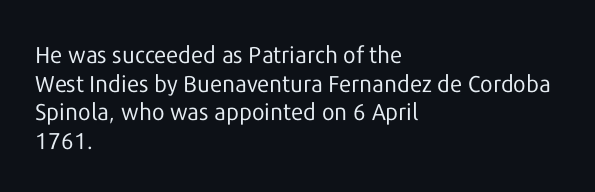
Q: Is the text bold? A: No.
Q: Is the text italic (slanted)? A: No, it is upright.
Q: Is the text underlined? A: No.
Q: How is the paragraph aligned? A: Left-aligned.
Q: Is the spacing between letters normal or unusually wide? A: Normal.
Q: Is the spacing between lines tight, normal or loose? A: Normal.
